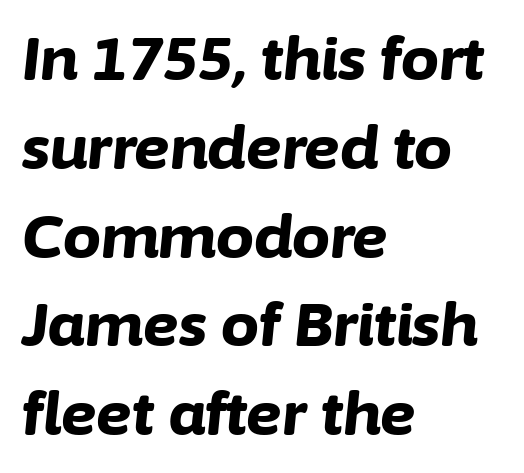
The image shows 60 px bold type, italic (leaning right); set left-aligned, normal line spacing (1.48x), normal letter spacing, not underlined; low stroke contrast and a medium x-height.
